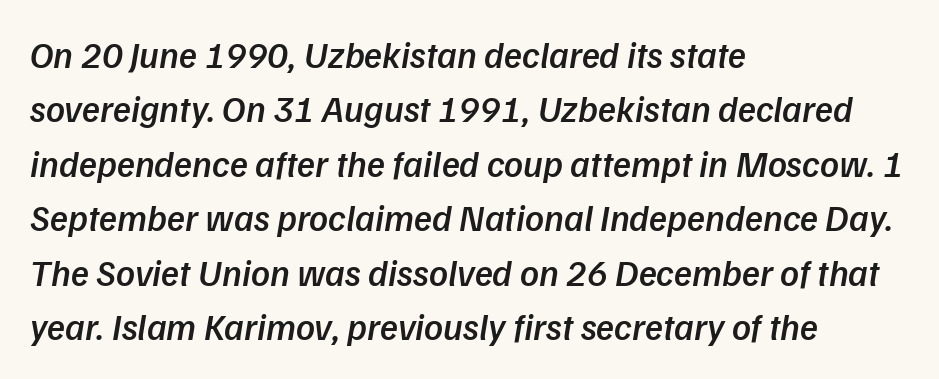
Q: Is the text bold? A: Semi-bold.
Q: Is the text italic (slanted)? A: Yes, it leans right by about 9 degrees.
Q: Is the text underlined? A: No.
Q: How is the paragraph aligned? A: Left-aligned.
Q: Is the spacing between letters normal or unusually wide? A: Normal.
Q: Is the spacing between lines tight, normal or loose? A: Normal.
Q: Width (condensed, normal, or wide)? A: Normal.
Q: Stroke contrast? A: Low.
Q: x-height? A: Medium.
Q: Monospaced? A: No.
